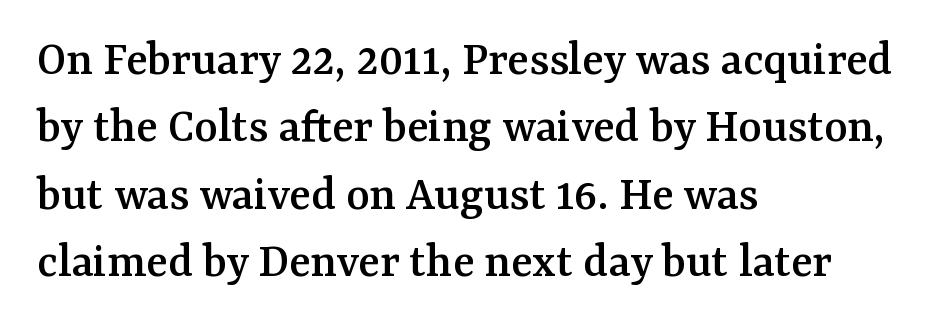
The image shows 50 px serif type, upright; set left-aligned, normal line spacing (1.35x), normal letter spacing, not underlined; medium stroke contrast and a medium x-height.
